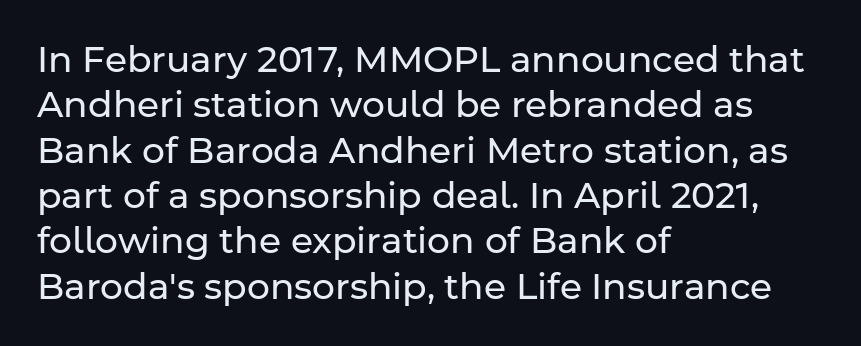
The image shows 36 px regular-weight sans-serif type, upright; set left-aligned, normal line spacing (1.26x), normal letter spacing, not underlined; low stroke contrast and a medium x-height.
